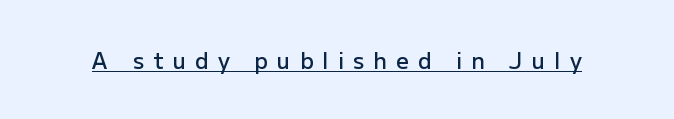
Vertical strokes here are truly vertical. Glyph-to-glyph distance is far greater than everyday printed text. The characters look somewhat weighty, a semibold short of true bold. The rendered words wear a rule along their underside.
